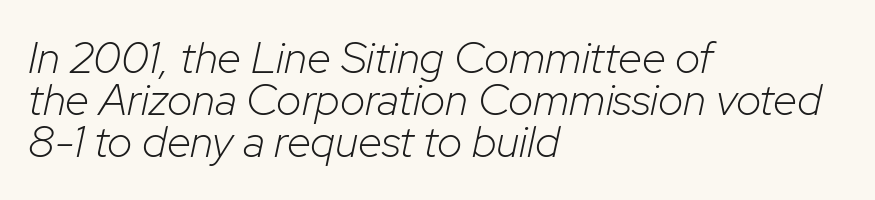
{"italic": "yes", "lean": "right", "slant_degrees": 12, "bold": "no", "weight": "light", "width": "normal", "stroke_contrast": "low", "x_height": "medium", "monospaced": "no", "underline": "no", "align": "left", "line_spacing": "tight", "line_spacing_ratio": 0.96, "letter_spacing": "normal", "letter_spacing_em": 0.0, "glyph_px": 44}
